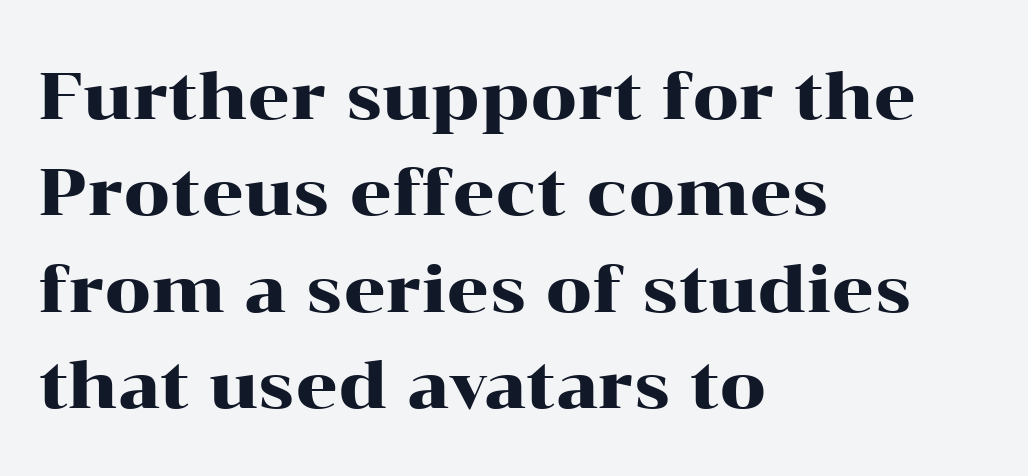
A typesetter would call this leading conventional body-copy spacing. In CSS terms this would be text-align: left. If you drew a line through each stem, it would be perfectly vertical. The words here are not underlined.
